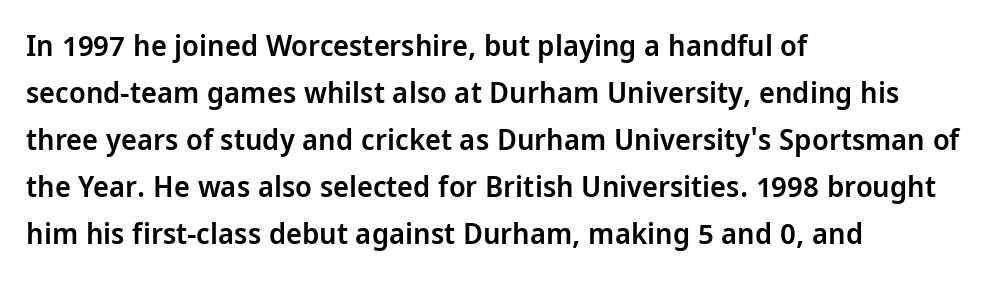
Q: Is the text bold? A: Semi-bold.
Q: Is the text italic (slanted)? A: No, it is upright.
Q: Is the typeface a serif or a sans-serif typeface? A: Sans-serif.
Q: Is the text underlined? A: No.
Q: How is the paragraph aligned? A: Left-aligned.
Q: Is the spacing between letters normal or unusually wide? A: Normal.
Q: Is the spacing between lines tight, normal or loose? A: Normal.
Q: Width (condensed, normal, or wide)? A: Condensed.
Q: Stroke contrast? A: Low.
Q: x-height? A: Large.
Q: Monospaced? A: No.
